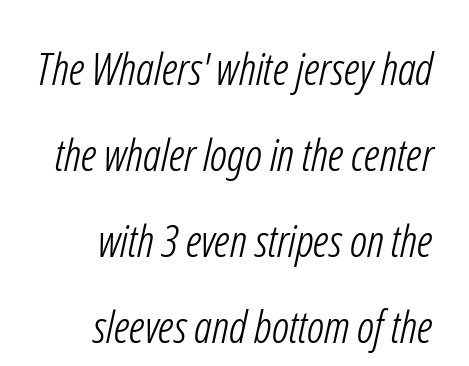
The image shows 45 px light, condensed sans-serif type; set loose line spacing (1.91x), normal letter spacing, not underlined; low stroke contrast and a medium x-height.
